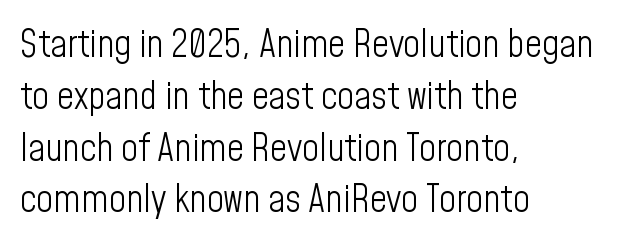
The image shows 37 px light, condensed sans-serif type, upright; set left-aligned, normal line spacing (1.4x), normal letter spacing, not underlined; low stroke contrast and a medium x-height.
